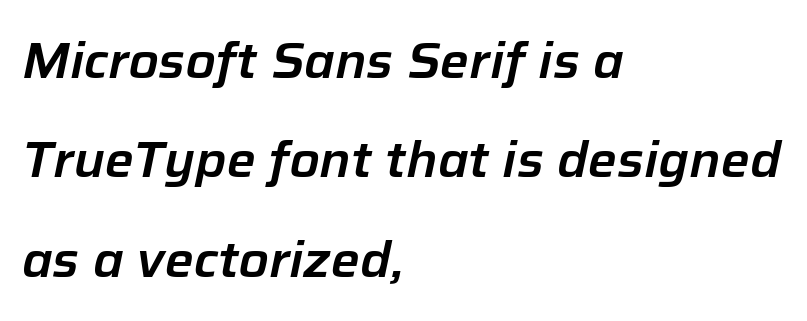
An italicized treatment has been applied to the whole sample. These lines stack with their left ends in a neat column. The baseline area is clear. The passage shown has conventional tracking throughout.
